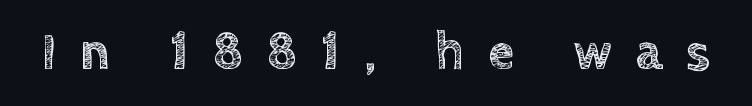
Glance below the letters and you will spot only blank space. This sample has the flowing, uneven cadence of proportional lettering. The line texture is sparse and dotted thanks to wide tracking. Ascenders rise straight up at ninety degrees.
